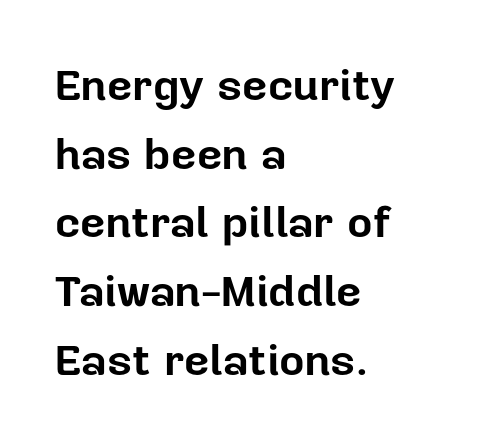
Observe the ordinary spacing: letters are neighbours, not strangers. The rendering uses natural spacing where letterforms have individual widths. Leading matches the norm, producing a regular column. You can tell it's not italic because the verticals are truly vertical. Compared with a centered layout, this one pins lines to the left instead.
